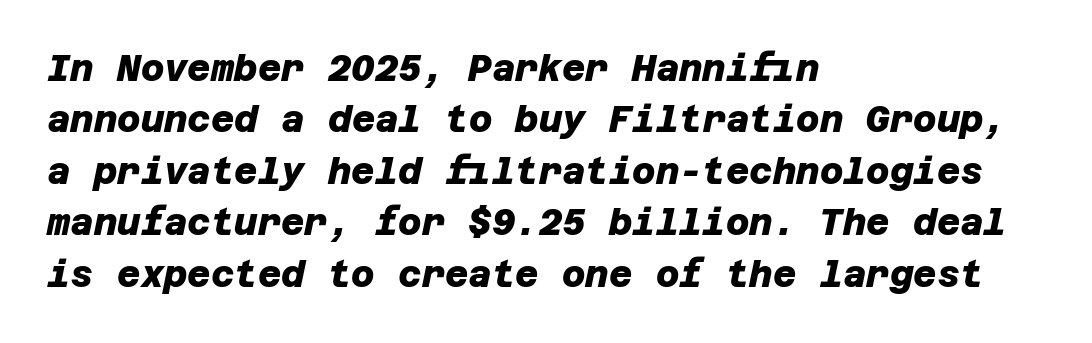
Unlike a traditional serif, this face leaves its strokes unadorned. No word sits above an underline. Horizontally, the lines are justified to the leading edge only. Emphasis by weight is at full strength: bold.
